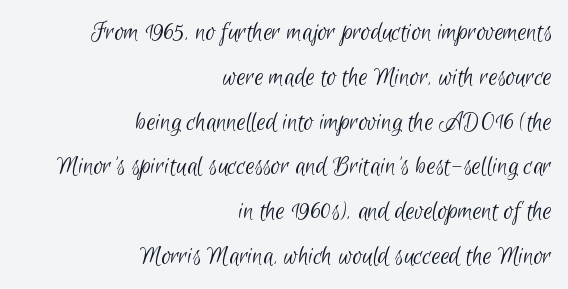
The image shows 28 px light, condensed sans-serif type; set right-aligned, normal line spacing (1.6x), normal letter spacing, not underlined; low stroke contrast and a small x-height.
